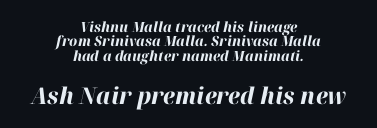
Horizontal bands of white between lines are thin slivers. Here the second block reads like a headline and the first like body copy. Style check: oblique. The glyphs are unaccompanied by any horizontal stroke below them. You'd pick this weight for a headline — it's a proper bold.
